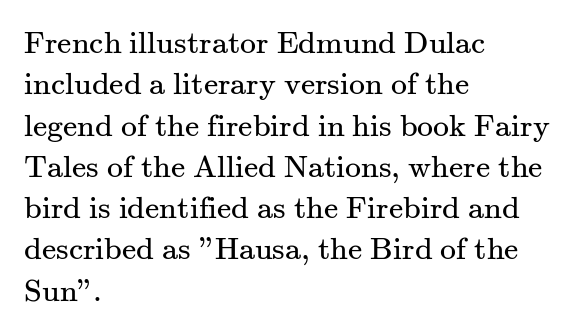
Q: Is the text bold? A: No.
Q: Is the text italic (slanted)? A: No, it is upright.
Q: Is the typeface a serif or a sans-serif typeface? A: Serif.
Q: Is the text underlined? A: No.
Q: How is the paragraph aligned? A: Left-aligned.
Q: Is the spacing between letters normal or unusually wide? A: Normal.
Q: Is the spacing between lines tight, normal or loose? A: Normal.
Q: Width (condensed, normal, or wide)? A: Normal.
Q: Stroke contrast? A: Medium.
Q: x-height? A: Small.
Q: Monospaced? A: No.
